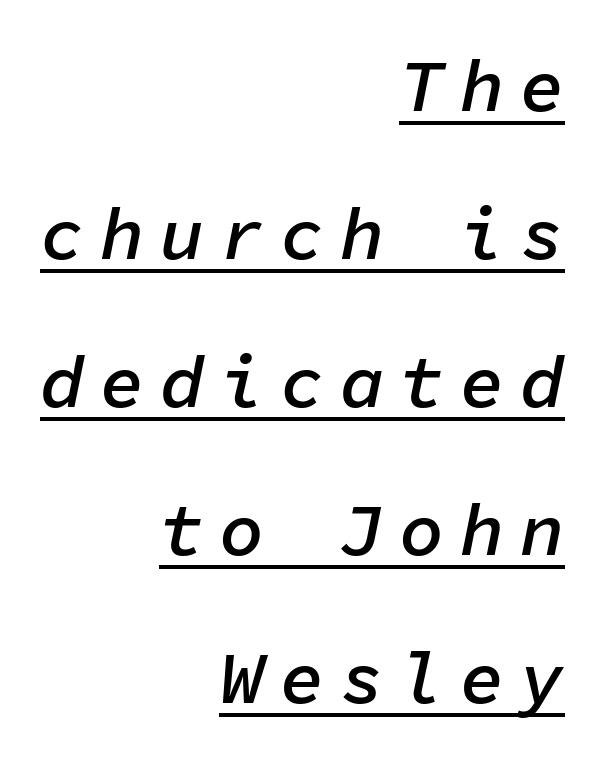
Whoever set this chose breathing room over compactness in the vertical rhythm. Every row of glyphs terminates at an identical x-position on the right. Quick note: italic. The rendering uses typewriter-style spacing with identical character cells. The string is rendered with underlining switched on.
